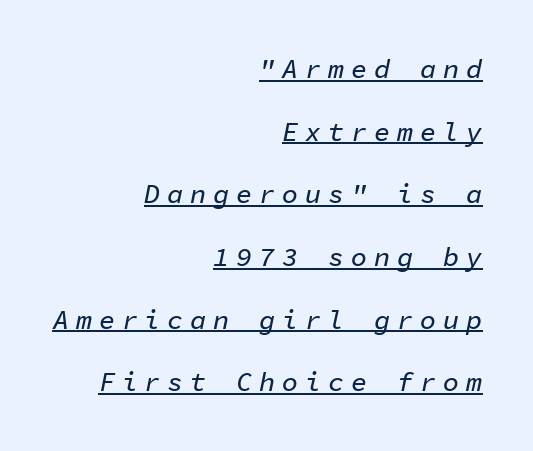
The image shows 27 px text type, italic (leaning right); set right-aligned, loose line spacing (2.32x), unusually wide letter spacing (+0.25 em), underlined.
